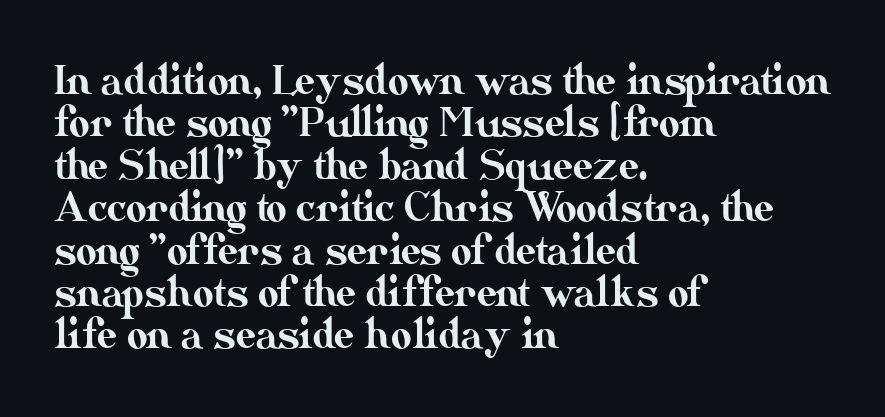
Q: Is the text italic (slanted)? A: No, it is upright.
Q: Is the text underlined? A: No.
Q: How is the paragraph aligned? A: Left-aligned.
Q: Is the spacing between letters normal or unusually wide? A: Normal.
Q: Is the spacing between lines tight, normal or loose? A: Tight.
Q: Width (condensed, normal, or wide)? A: Normal.
Q: Stroke contrast? A: Medium.
Q: x-height? A: Small.
Q: Monospaced? A: No.
